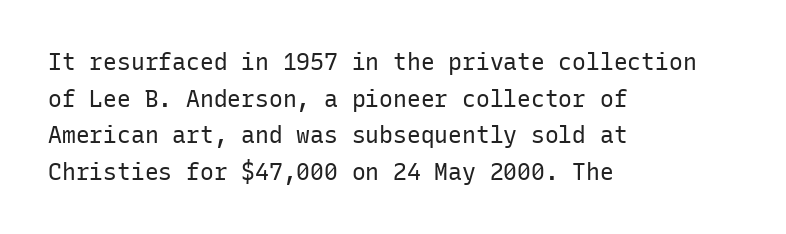
The image shows 23 px text type, upright; set left-aligned, normal line spacing (1.59x), normal letter spacing, not underlined.
